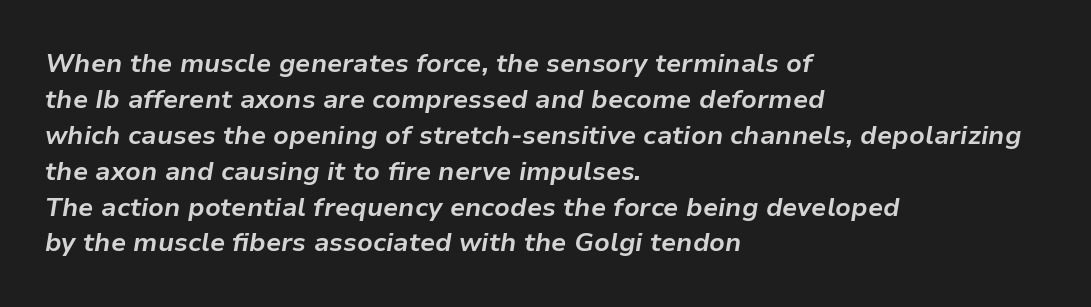
Q: Is the text bold? A: Yes.
Q: Is the text italic (slanted)? A: Yes, it leans right by about 9 degrees.
Q: Is the text underlined? A: No.
Q: How is the paragraph aligned? A: Left-aligned.
Q: Is the spacing between letters normal or unusually wide? A: Normal.
Q: Is the spacing between lines tight, normal or loose? A: Normal.
